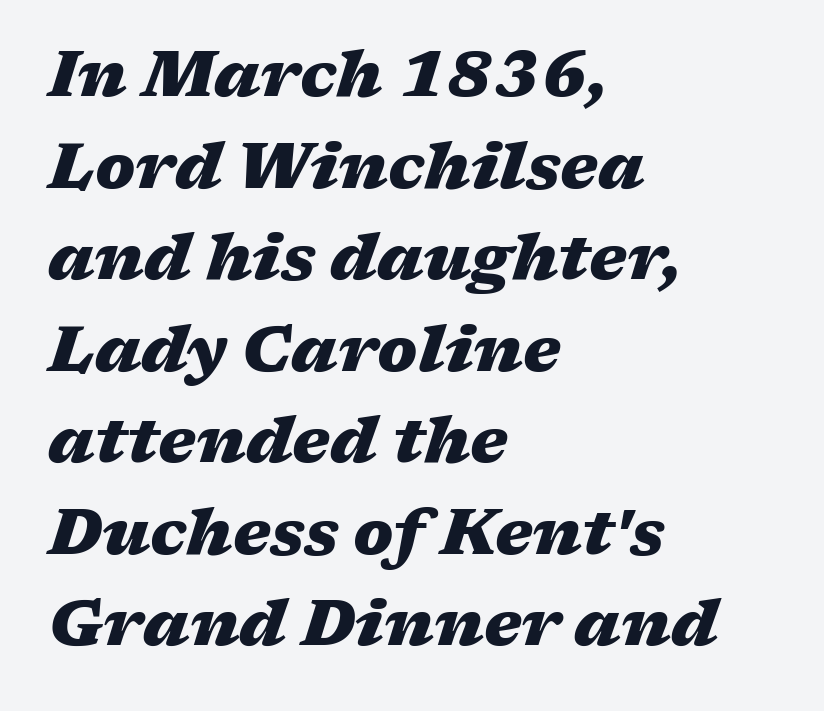
Does extra space separate the letters? No, they use regular spacing. Does the lettering tilt? It does — this is italic. Is this a fixed-width face? No — the glyphs have proportional, varying widths. Anything drawn beneath the words? Only blank space.
